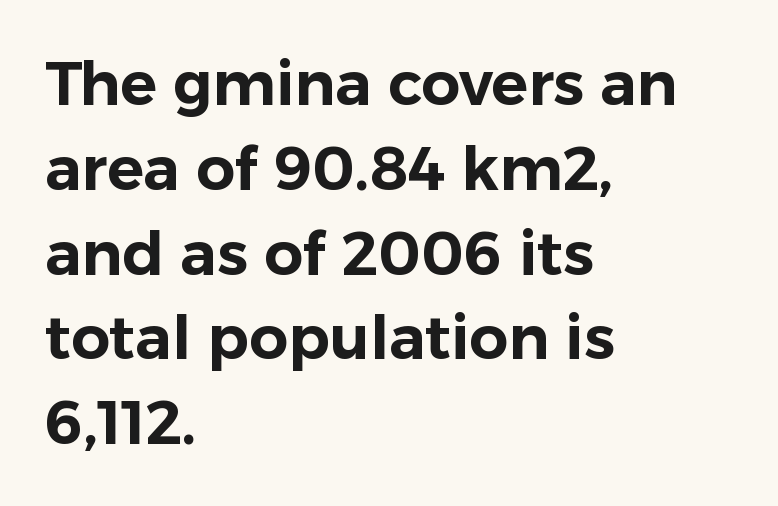
Line starts are locked; line ends wander. Leading matches the norm, producing a regular column. This is roman type, the default non-slanted kind. The glyphs are unaccompanied by any horizontal stroke below them. A typesetter would label this face a sans.
